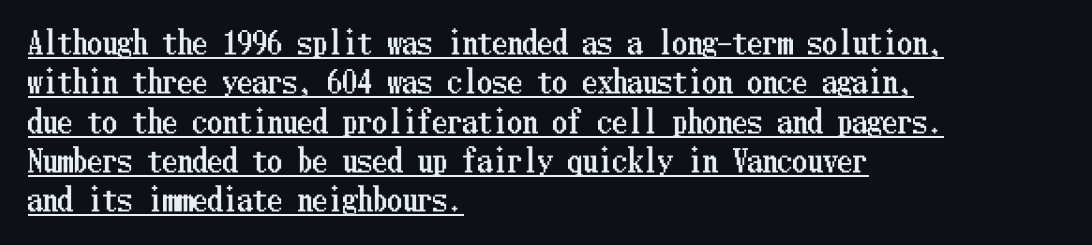
The image shows 30 px condensed type, upright; set left-aligned, normal line spacing (1.31x), normal letter spacing, underlined; low stroke contrast and a medium x-height.
